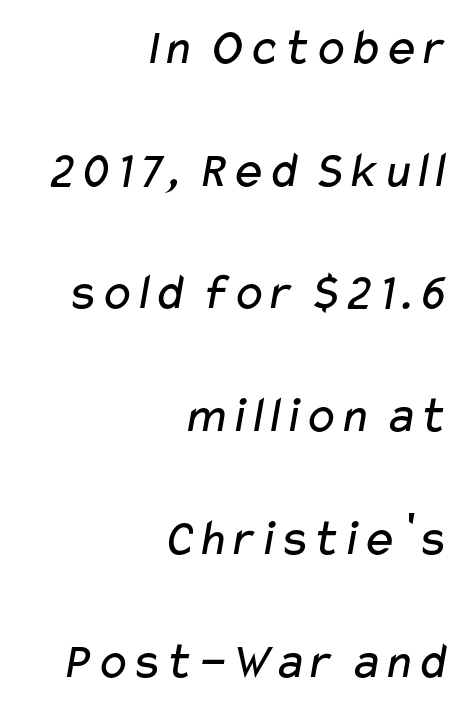
The image shows 52 px regular-weight, wide sans-serif type; set right-aligned, loose line spacing (2.36x), normal letter spacing, not underlined; low stroke contrast and a medium x-height.
